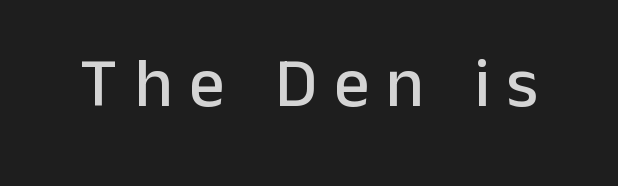
Designer's note — italics off, roman on. Type style note: lacks serifs. Decoration check: the copy has no underline. These lines are rendered in a variable-pitch font. The horizontal fit of the characters is loose and conspicuously gappy.
